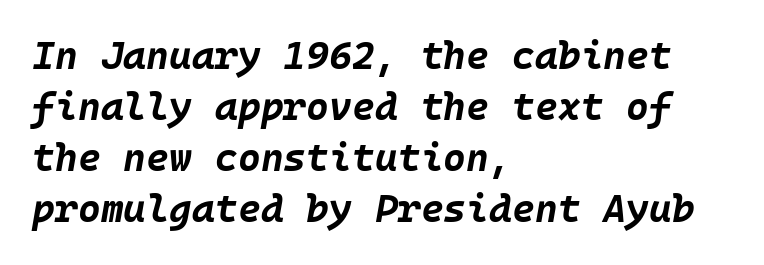
Descenders hang freely into open space. In terms of posture, this sample is oblique. Every letter is thick-stroked: bold, no question. This rendering leaves character spacing at its baseline value. Alignment: flush left.
